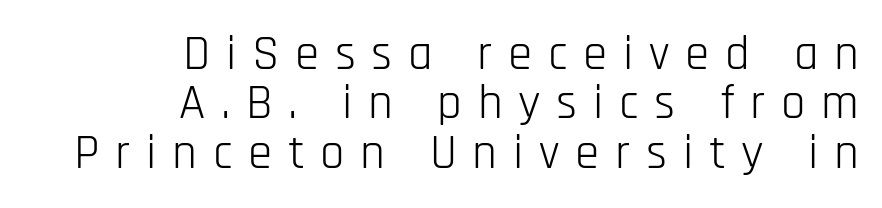
{"serif": "no", "italic": "no", "bold": "no", "weight": "light", "width": "condensed", "stroke_contrast": "low", "x_height": "large", "monospaced": "no", "underline": "no", "align": "right", "line_spacing": "tight", "line_spacing_ratio": 1.01, "letter_spacing": "wide", "letter_spacing_em": 0.32, "glyph_px": 49}
